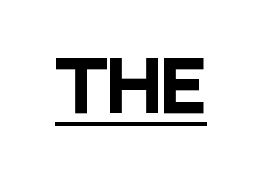
The image shows 68 px heavy, condensed sans-serif type, upright; set normal letter spacing, underlined; low stroke contrast and a large x-height.
